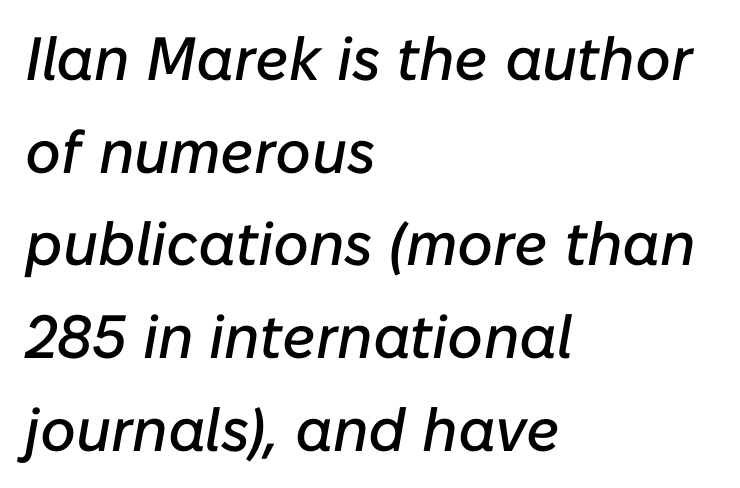
These lines are rendered in a variable-pitch font. The paragraph shown leans on its left margin. Lines of text with bare space underneath. Letter spacing: default. This is oblique type, the kind used for emphasis or titles.
